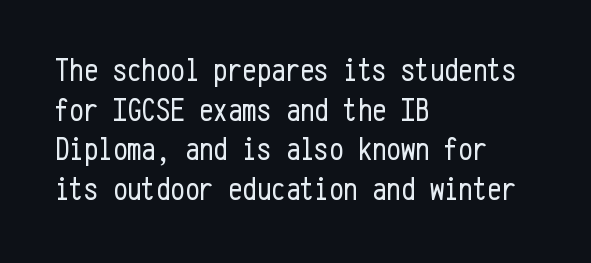
Q: Is the text bold? A: No.
Q: Is the text italic (slanted)? A: No, it is upright.
Q: Is the typeface a serif or a sans-serif typeface? A: Sans-serif.
Q: Is the text underlined? A: No.
Q: How is the paragraph aligned? A: Left-aligned.
Q: Is the spacing between letters normal or unusually wide? A: Normal.
Q: Width (condensed, normal, or wide)? A: Condensed.
Q: Stroke contrast? A: Low.
Q: x-height? A: Medium.
Q: Monospaced? A: Yes.
